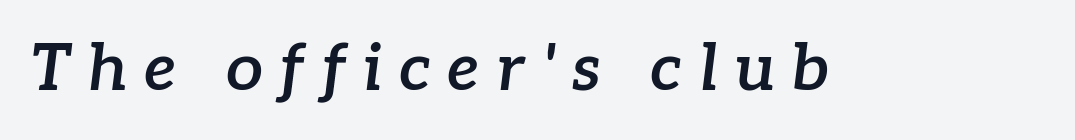
This is moderately heavy type, rendered in semibold. Note the varied advance widths — an 'i' is clearly narrower than an 'm'. Each word looks stretched out because of the extra space between its letters. This is serif lettering, the kind often seen in printed books. There's an unmistakable incline to the writing here. Quick note: underline off.
